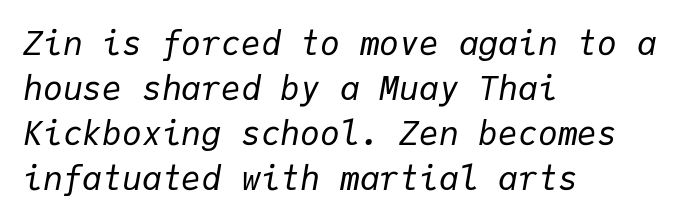
This sample has the even, mechanical cadence of fixed-width lettering. The specimen omits any rule beneath the text block's lines. The space between consecutive lines is moderate. Style check: oblique. Every row of glyphs begins at an identical x-position on the left.
